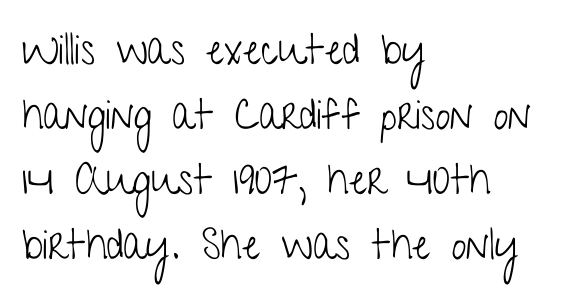
{"serif": "no", "italic": "no", "bold": "no", "weight": "light", "width": "condensed", "stroke_contrast": "low", "x_height": "medium", "monospaced": "no", "underline": "no", "align": "left", "line_spacing": "normal", "line_spacing_ratio": 1.55, "letter_spacing": "normal", "letter_spacing_em": 0.0, "glyph_px": 42}
